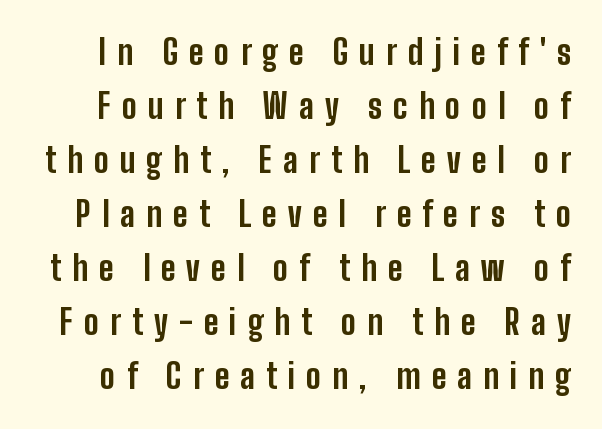
{"serif": "no", "italic": "no", "bold": "yes", "weight": "bold", "width": "condensed", "stroke_contrast": "low", "x_height": "medium", "monospaced": "no", "underline": "no", "line_spacing": "normal", "line_spacing_ratio": 1.59, "letter_spacing": "wide", "letter_spacing_em": 0.32, "glyph_px": 34}
